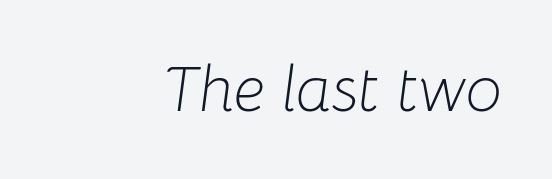
Q: Is the text bold? A: No.
Q: Is the text italic (slanted)? A: Yes, it leans right by about 8 degrees.
Q: Is the text underlined? A: No.
Q: How is the paragraph aligned? A: Right-aligned.
Q: Is the spacing between letters normal or unusually wide? A: Normal.
Q: Width (condensed, normal, or wide)? A: Normal.
Q: Stroke contrast? A: Low.
Q: x-height? A: Medium.
Q: Monospaced? A: No.
